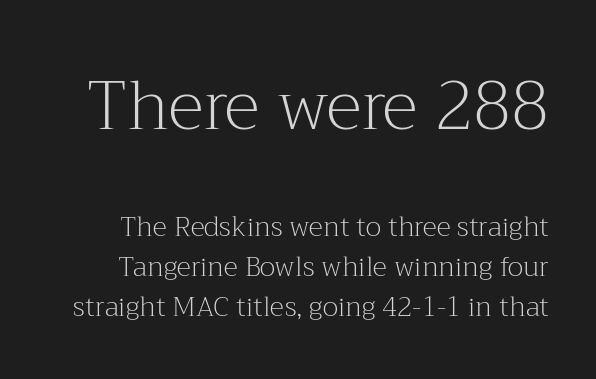
The image shows 68 px light serif type, upright; set normal line spacing (1.49x), normal letter spacing, not underlined; the first (top) block is 2.52x larger; medium stroke contrast and a medium x-height.
